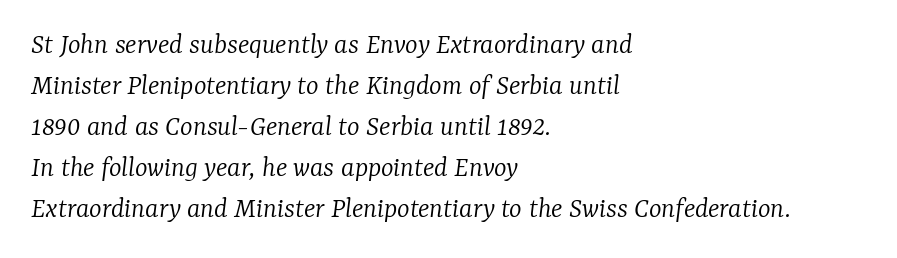
Q: Is the text bold? A: No.
Q: Is the text italic (slanted)? A: Yes, it leans right by about 7 degrees.
Q: Is the typeface a serif or a sans-serif typeface? A: Serif.
Q: Is the text underlined? A: No.
Q: How is the paragraph aligned? A: Left-aligned.
Q: Is the spacing between letters normal or unusually wide? A: Normal.
Q: Is the spacing between lines tight, normal or loose? A: Normal.
Q: Width (condensed, normal, or wide)? A: Normal.
Q: Stroke contrast? A: Low.
Q: x-height? A: Medium.
Q: Monospaced? A: No.
